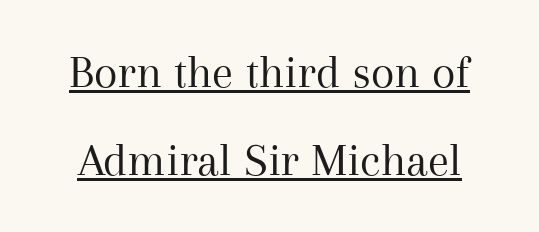
The image shows 48 px regular-weight serif type, upright; set line spacing 1.84x, normal letter spacing, underlined; medium stroke contrast and a medium x-height.
